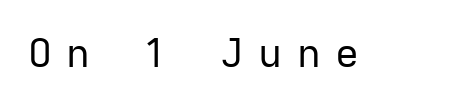
Q: Is the text bold? A: No.
Q: Is the text italic (slanted)? A: No, it is upright.
Q: Is the typeface a serif or a sans-serif typeface? A: Sans-serif.
Q: Is the text underlined? A: No.
Q: Is the spacing between letters normal or unusually wide? A: Unusually wide.
Q: Width (condensed, normal, or wide)? A: Normal.
Q: Stroke contrast? A: Low.
Q: x-height? A: Medium.
Q: Monospaced? A: Yes.
